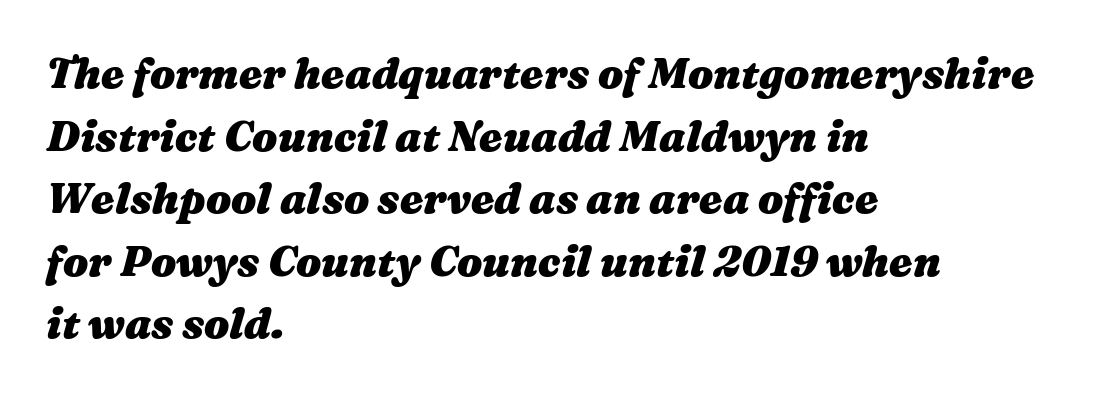
{"italic": "yes", "lean": "right", "slant_degrees": 16, "bold": "yes", "weight": "heavy", "width": "wide", "stroke_contrast": "medium", "x_height": "medium", "monospaced": "no", "underline": "no", "align": "left", "line_spacing": "normal", "line_spacing_ratio": 1.49, "letter_spacing": "normal", "letter_spacing_em": 0.0, "glyph_px": 42}
